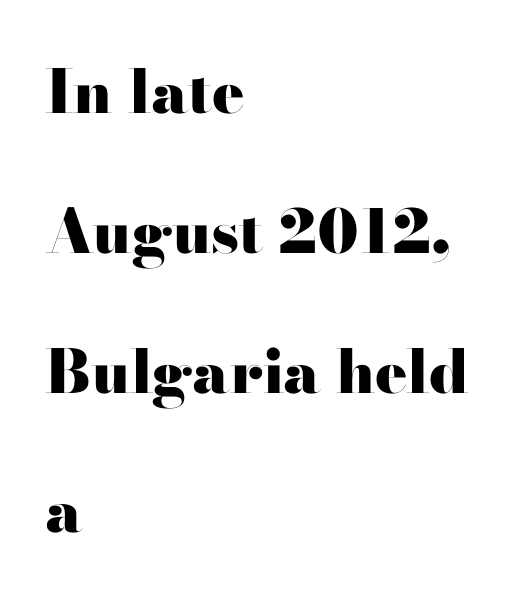
Is this a fixed-width face? No — the glyphs have proportional, varying widths. The words here are not underlined. Vertical strokes here are truly vertical. Examine the stroke ends and you'll spot serifs. Standard letterfit; no display-style spreading of the glyphs.
